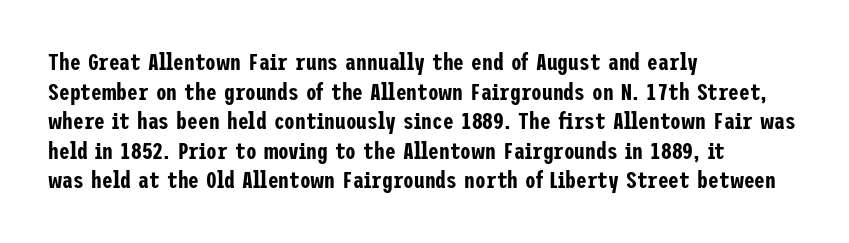
Q: Is the text italic (slanted)? A: No, it is upright.
Q: Is the text underlined? A: No.
Q: How is the paragraph aligned? A: Left-aligned.
Q: Is the spacing between letters normal or unusually wide? A: Normal.
